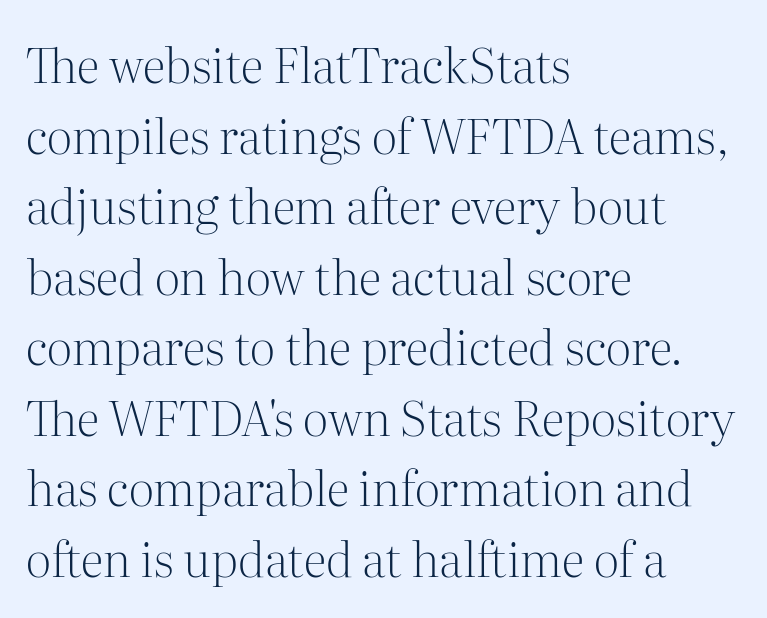
The image shows 48 px light serif type, upright; set left-aligned, normal line spacing (1.47x), normal letter spacing, not underlined; medium stroke contrast and a medium x-height.
